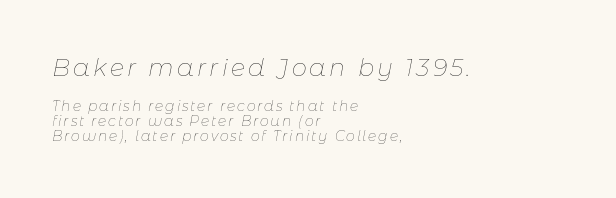
{"italic": "yes", "lean": "right", "slant_degrees": 11, "bold": "no", "underline": "no", "align": "left", "line_spacing": "tight", "line_spacing_ratio": 1.08, "larger_block": "first", "size_ratio": 1.71, "glyph_px": 24}
